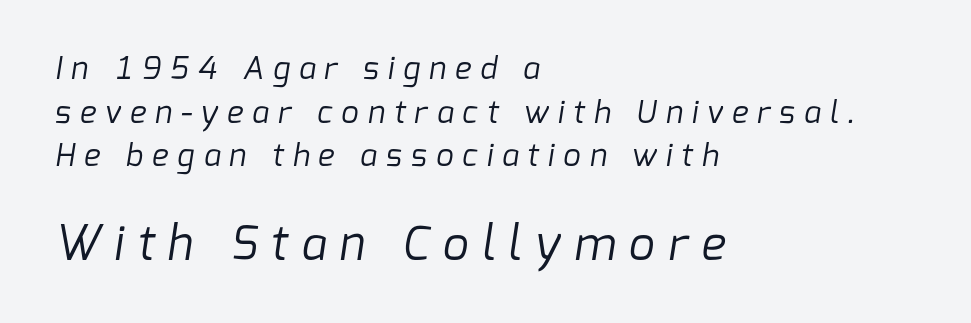
The image shows 46 px regular-weight sans-serif type; set left-aligned, normal line spacing (1.41x), unusually wide letter spacing (+0.29 em), not underlined; the second (bottom) block is 1.48x larger; low stroke contrast and a medium x-height.
